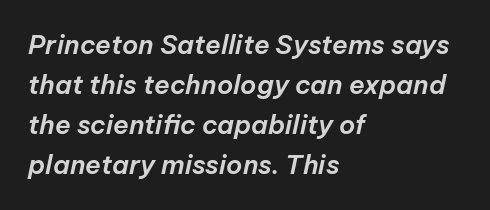
{"italic": "yes", "lean": "right", "slant_degrees": 12, "underline": "no", "align": "left", "line_spacing": "normal", "line_spacing_ratio": 1.54, "letter_spacing": "normal", "letter_spacing_em": 0.0, "glyph_px": 26}
